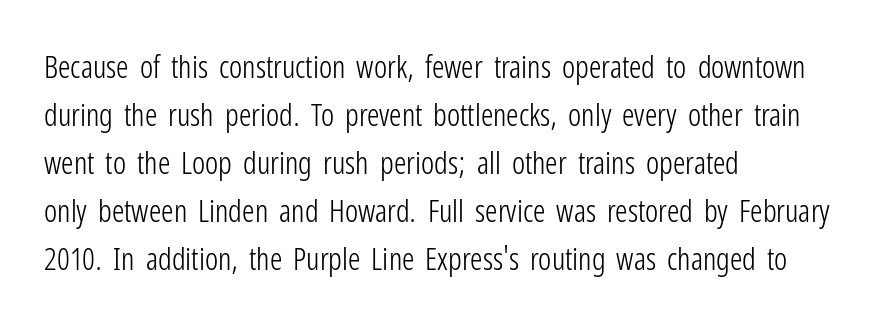
A student would call this left alignment; a typographer would say flush left, rag right. Each letter keeps its own natural width here, so spacing adapts to shape. The foot of each line stays bare and open. The typeface has the unassuming heft of standard copy or less.
